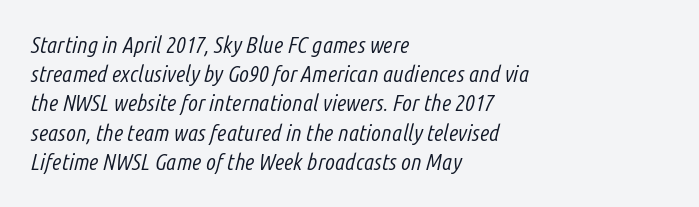
The image shows 23 px text type, italic (leaning right); set left-aligned, normal line spacing (1.27x), normal letter spacing, not underlined.
